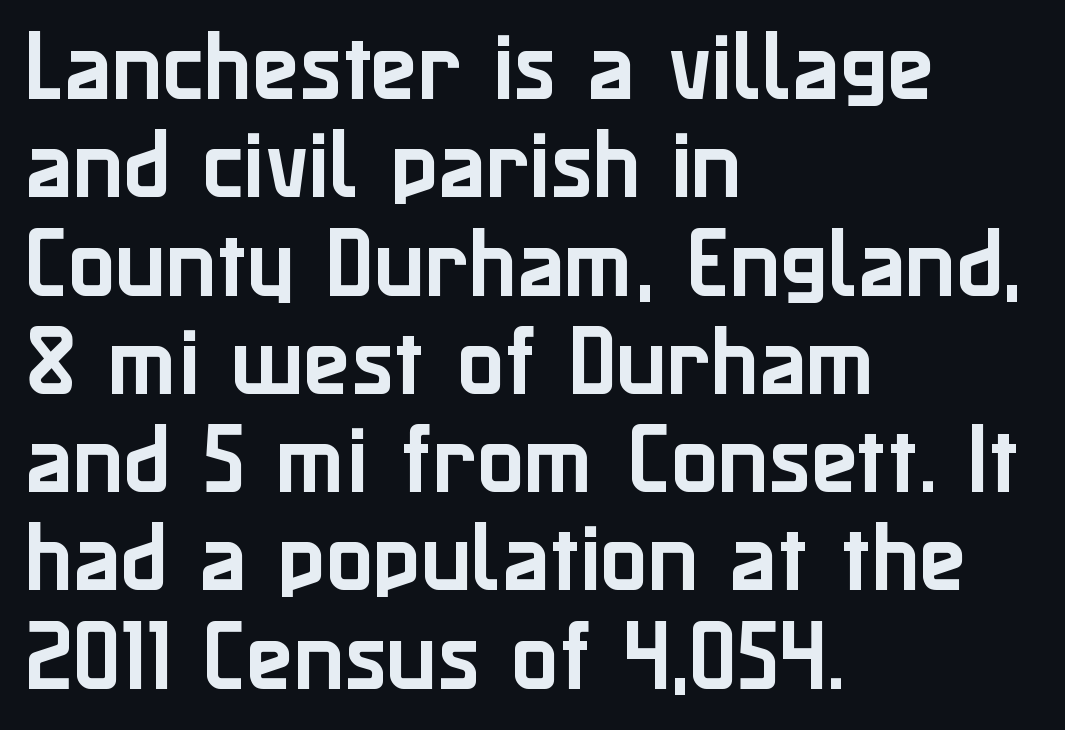
The image shows 78 px sans-serif type, upright; set left-aligned, normal line spacing (1.26x), normal letter spacing, not underlined; low stroke contrast and a medium x-height.
